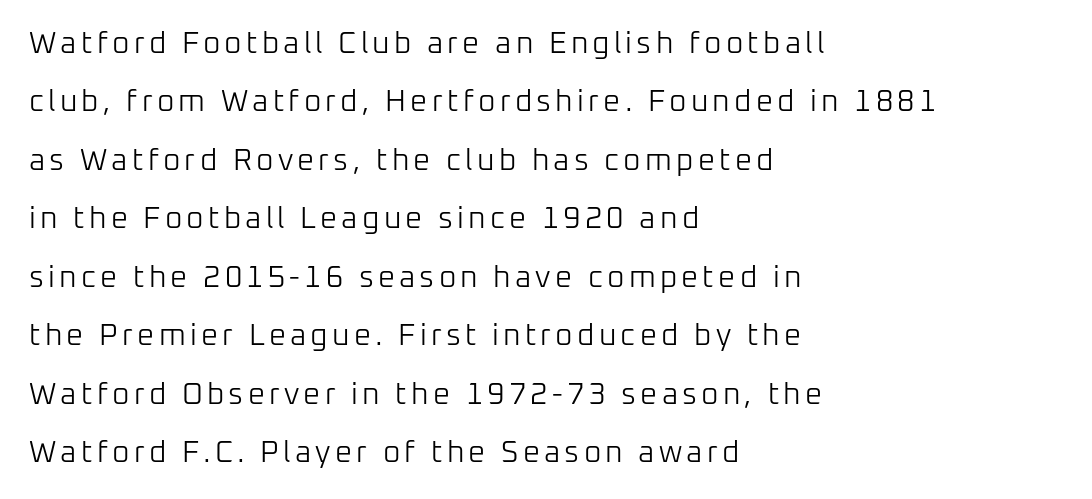
Q: Is the text bold? A: No.
Q: Is the text italic (slanted)? A: No, it is upright.
Q: Is the typeface a serif or a sans-serif typeface? A: Sans-serif.
Q: Is the text underlined? A: No.
Q: How is the paragraph aligned? A: Left-aligned.
Q: Is the spacing between lines tight, normal or loose? A: Loose.
Q: Width (condensed, normal, or wide)? A: Normal.
Q: Stroke contrast? A: Low.
Q: x-height? A: Medium.
Q: Monospaced? A: No.
